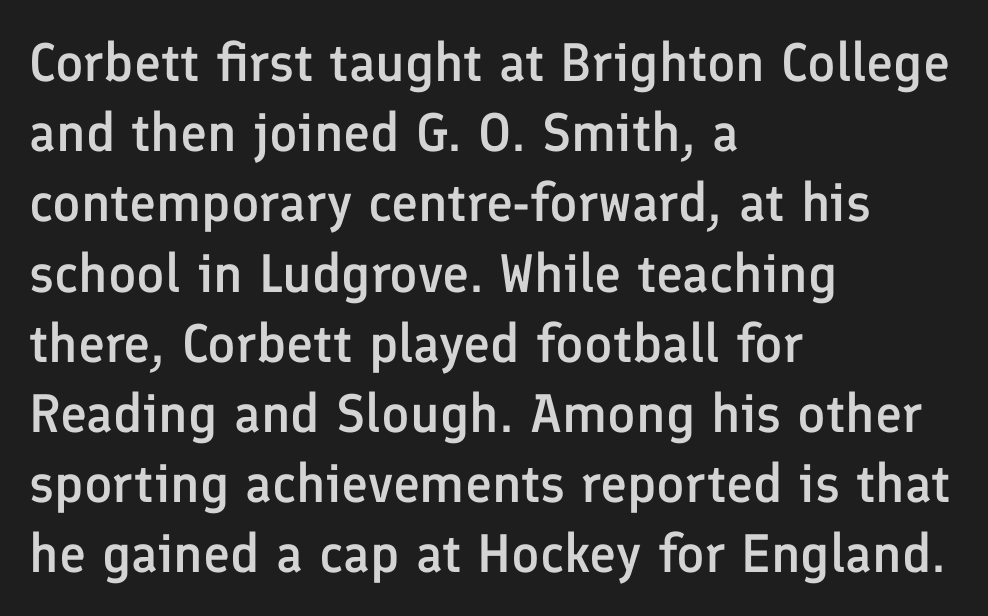
Check the space under the baseline: it is left empty. Honestly, the row spacing looks completely unremarkable. Notice how the passage keeps a crisp vertical edge on the left only. Caption: semibold face, moderately heavy strokes. The face used here is proportionally spaced, like ordinary book or web type. No feet cap the strokes, marking this as sans-serif type.
